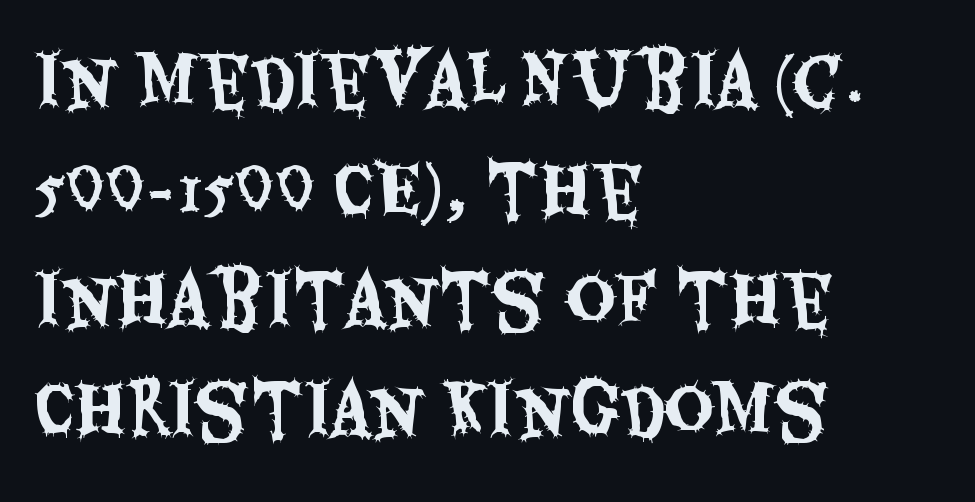
Tracking value appears to be zero — textbook default spacing. The gap between lines stays unmarked. The typesetter chose a ragged-right arrangement here. Rows of type keep a routine distance in the vertical direction.
